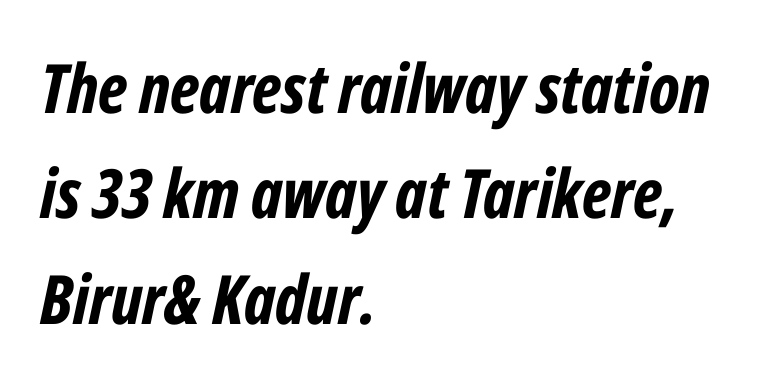
{"italic": "yes", "lean": "right", "slant_degrees": 12, "bold": "yes", "weight": "bold", "width": "condensed", "stroke_contrast": "low", "x_height": "medium", "monospaced": "no", "underline": "no", "align": "left", "line_spacing": "normal", "line_spacing_ratio": 1.55, "letter_spacing": "normal", "letter_spacing_em": 0.0, "glyph_px": 68}
